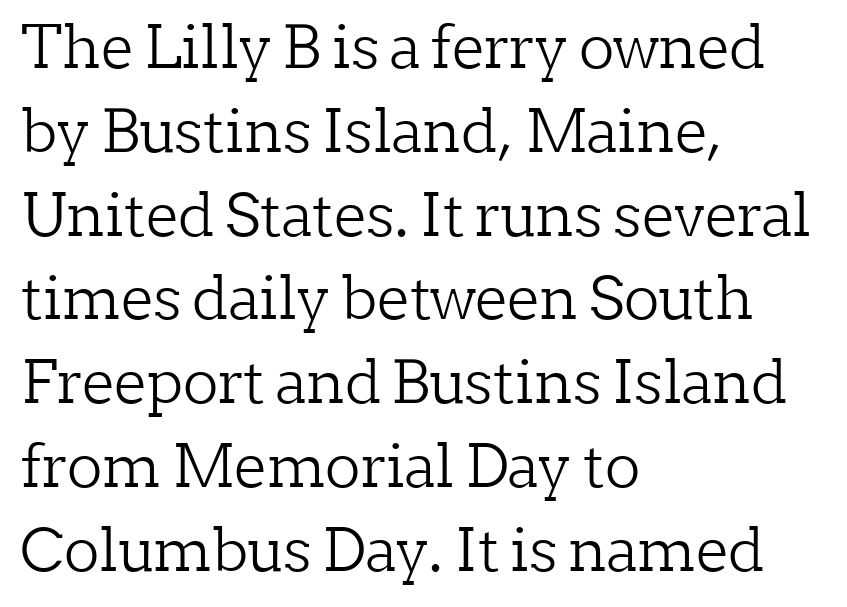
The image shows 59 px light serif type, upright; set left-aligned, normal line spacing (1.42x), normal letter spacing, not underlined; low stroke contrast and a medium x-height.
